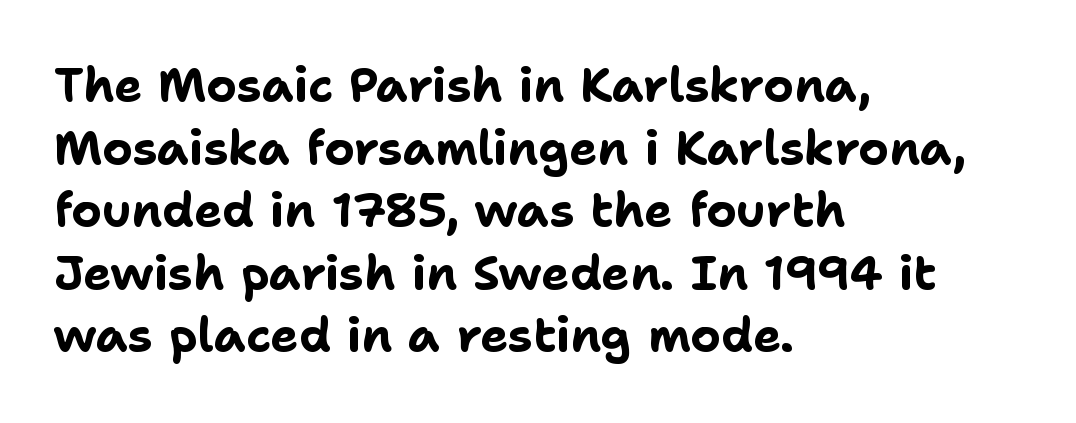
The image shows 47 px bold sans-serif type, upright; set left-aligned, normal line spacing (1.33x), normal letter spacing, not underlined; low stroke contrast and a medium x-height.
